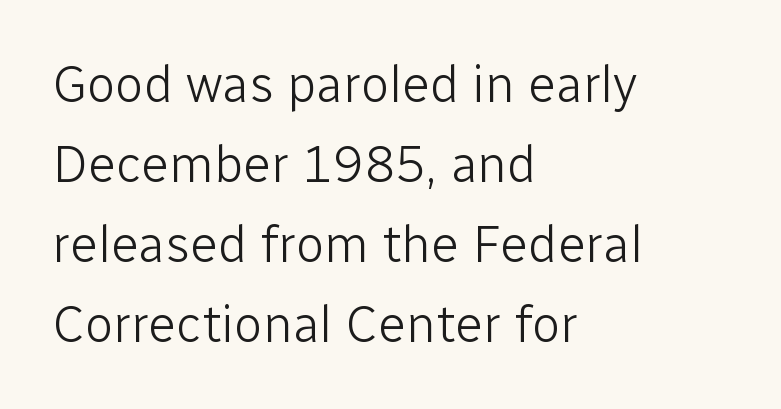
The image shows 52 px light sans-serif type, upright; set left-aligned, normal line spacing (1.54x), normal letter spacing, not underlined; low stroke contrast and a medium x-height.
